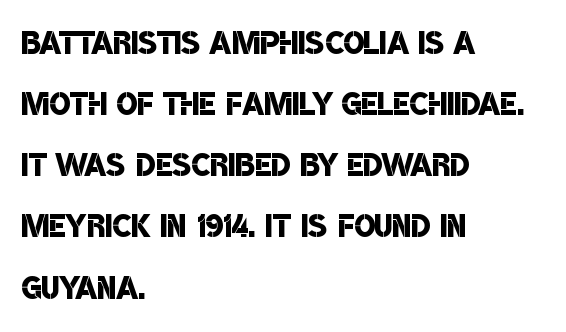
{"serif": "no", "bold": "semi", "weight": "semibold", "width": "condensed", "stroke_contrast": "low", "x_height": "large", "monospaced": "no", "underline": "no", "align": "left", "line_spacing": "normal", "line_spacing_ratio": 1.39, "letter_spacing": "normal", "letter_spacing_em": 0.0, "glyph_px": 44}
